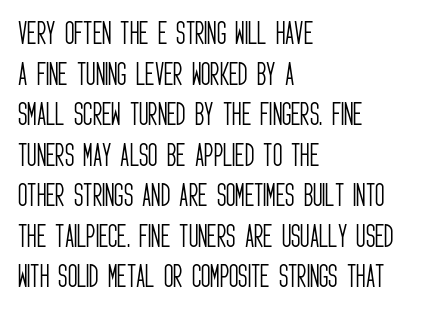
The image shows 26 px text type, upright; set left-aligned, normal line spacing (1.56x), normal letter spacing, not underlined.
